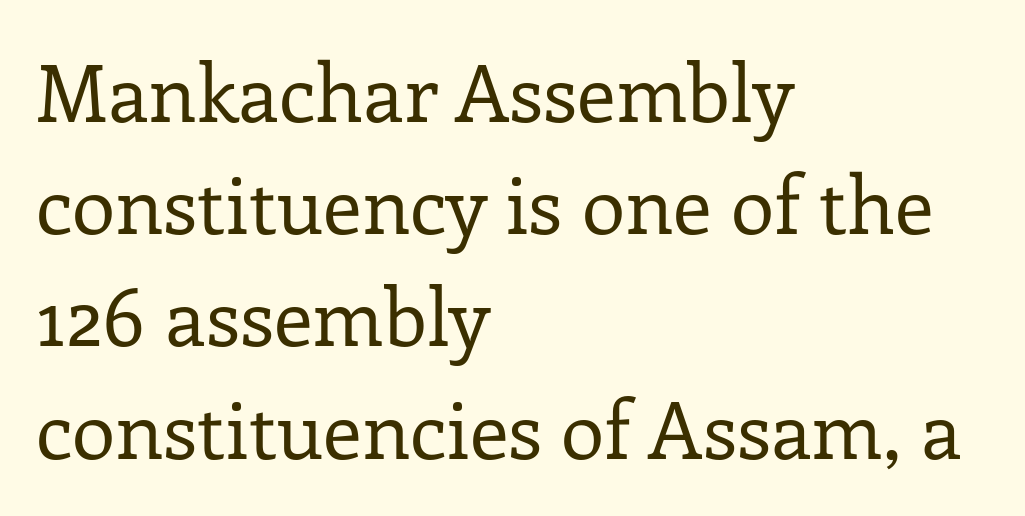
Q: Is the text bold? A: No.
Q: Is the text italic (slanted)? A: No, it is upright.
Q: Is the typeface a serif or a sans-serif typeface? A: Serif.
Q: Is the text underlined? A: No.
Q: How is the paragraph aligned? A: Left-aligned.
Q: Is the spacing between letters normal or unusually wide? A: Normal.
Q: Is the spacing between lines tight, normal or loose? A: Normal.
Q: Width (condensed, normal, or wide)? A: Normal.
Q: Stroke contrast? A: Low.
Q: x-height? A: Medium.
Q: Monospaced? A: No.
